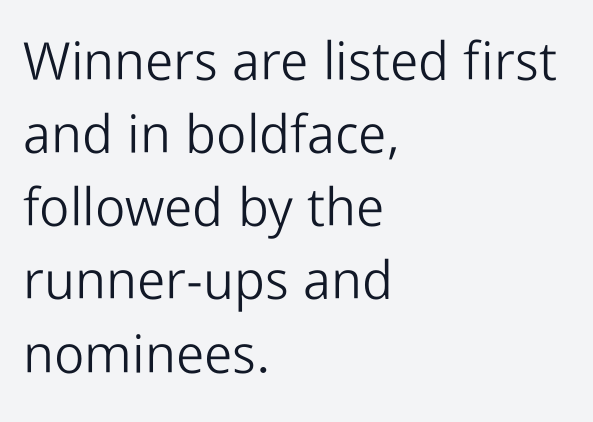
Teacher's note: observe the even left margin — that is flush-left alignment. Any mark beneath the type? The region is blank. This rendering leaves character spacing at its baseline value. Serifs: no, the terminals of the letterforms are clean. Note the varied advance widths — an 'i' is clearly narrower than an 'm'. Vertical stems look standard width or narrower in stroke.
